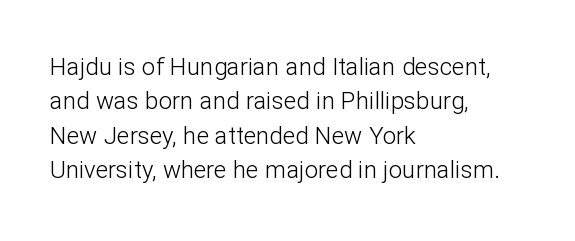
Vertical stems look standard width or narrower in stroke. Default kerning and tracking; the words read as compact shapes. These lines are set flush left with a ragged right edge. The baseline area is clear.
